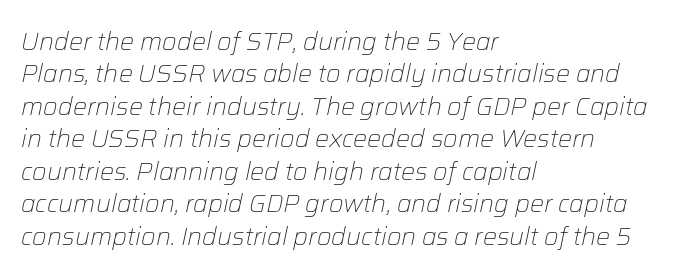
Q: Is the text bold? A: No.
Q: Is the text italic (slanted)? A: Yes, it leans right by about 12 degrees.
Q: Is the text underlined? A: No.
Q: How is the paragraph aligned? A: Left-aligned.
Q: Is the spacing between letters normal or unusually wide? A: Normal.
Q: Is the spacing between lines tight, normal or loose? A: Normal.
